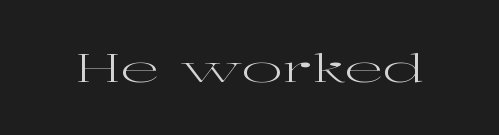
The image shows 39 px regular-weight, wide serif type, upright; set normal letter spacing, not underlined; high stroke contrast and a medium x-height.
